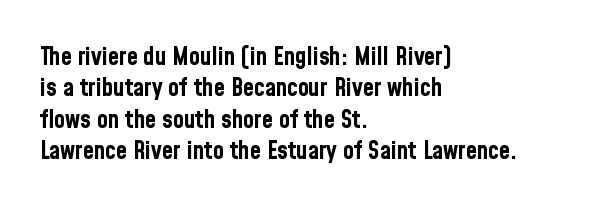
Horizontal alignment here is leftward, the default for most running prose. These lines were composed using upright roman letters. Quick note: underline off. Words appear dense and cohesive because spacing is normal. Honestly, the row spacing looks completely unremarkable. Heft: maximum for text — a bold.
